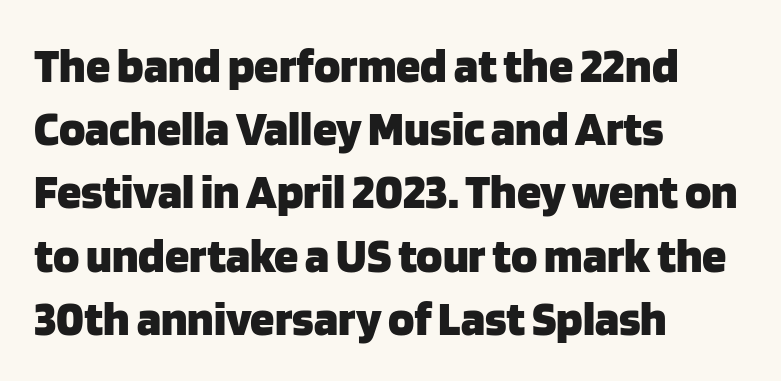
Q: Is the text bold? A: Yes.
Q: Is the text italic (slanted)? A: No, it is upright.
Q: Is the typeface a serif or a sans-serif typeface? A: Sans-serif.
Q: Is the text underlined? A: No.
Q: How is the paragraph aligned? A: Left-aligned.
Q: Is the spacing between letters normal or unusually wide? A: Normal.
Q: Is the spacing between lines tight, normal or loose? A: Normal.
Q: Width (condensed, normal, or wide)? A: Normal.
Q: Stroke contrast? A: Low.
Q: x-height? A: Large.
Q: Monospaced? A: No.
